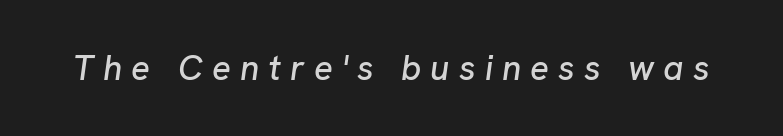
Q: Is the text italic (slanted)? A: Yes, it leans right by about 8 degrees.
Q: Is the text underlined? A: No.
Q: Is the spacing between letters normal or unusually wide? A: Unusually wide.
Q: Width (condensed, normal, or wide)? A: Normal.
Q: Stroke contrast? A: Low.
Q: x-height? A: Medium.
Q: Monospaced? A: No.
